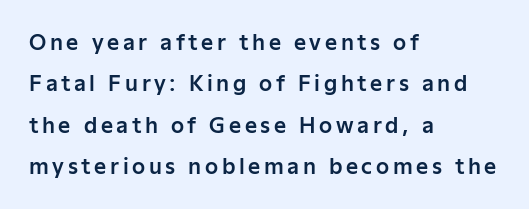
{"italic": "no", "underline": "no", "align": "left", "line_spacing": "loose", "line_spacing_ratio": 1.97, "glyph_px": 21}
